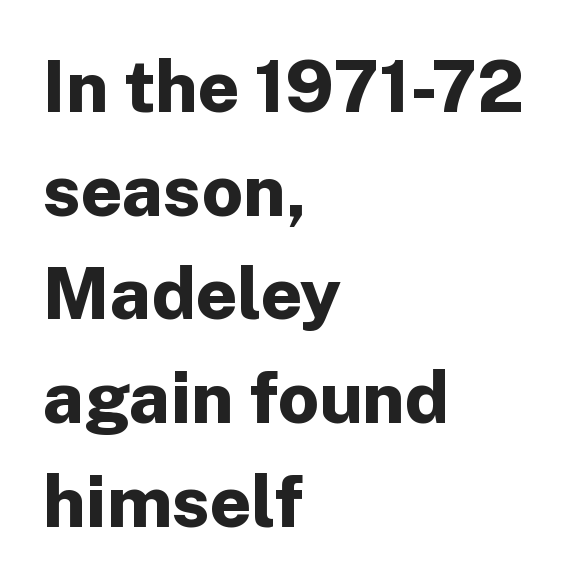
Typographically, this falls in the sans-serif category. Is there any slant? The stems are plumb. Observe the ordinary spacing: letters are neighbours, not strangers. Successive baselines arrive at the customary interval. The space directly below the letters is spotless. If you drew a ruler down the left edge, every line would touch it.
